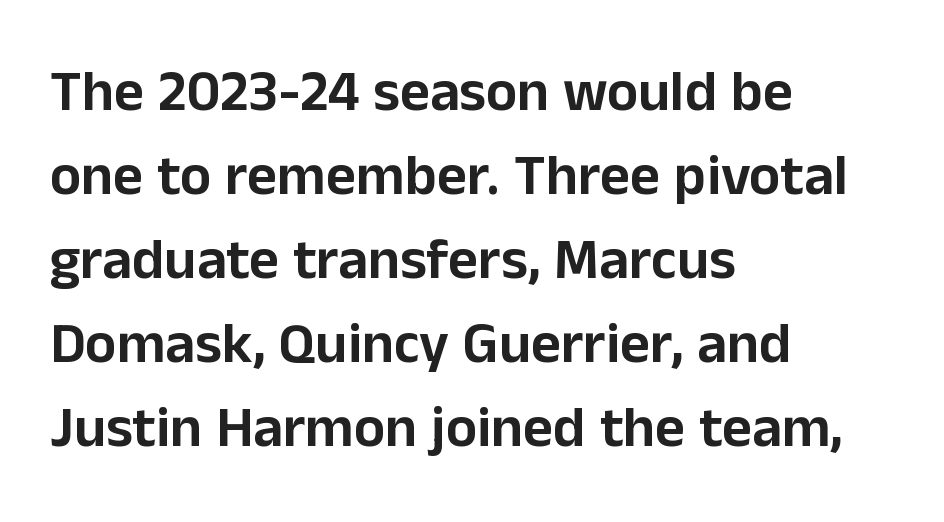
Q: Is the text italic (slanted)? A: No, it is upright.
Q: Is the typeface a serif or a sans-serif typeface? A: Sans-serif.
Q: Is the text underlined? A: No.
Q: How is the paragraph aligned? A: Left-aligned.
Q: Is the spacing between letters normal or unusually wide? A: Normal.
Q: Is the spacing between lines tight, normal or loose? A: Normal.
Q: Width (condensed, normal, or wide)? A: Normal.
Q: Stroke contrast? A: Low.
Q: x-height? A: Medium.
Q: Monospaced? A: No.
